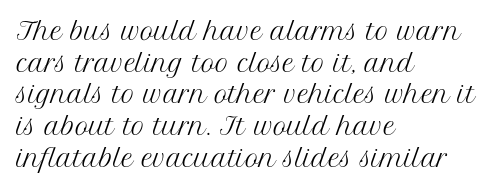
{"bold": "no", "underline": "no", "align": "left", "line_spacing": "normal", "line_spacing_ratio": 1.38, "letter_spacing": "normal", "letter_spacing_em": 0.0, "glyph_px": 23}
